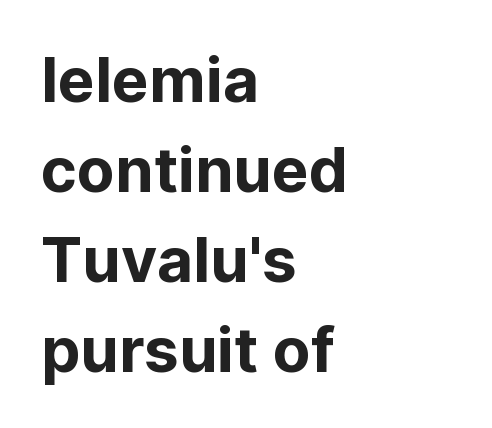
The image shows 62 px sans-serif type, upright; set left-aligned, normal line spacing (1.45x), normal letter spacing, not underlined; low stroke contrast and a medium x-height.
